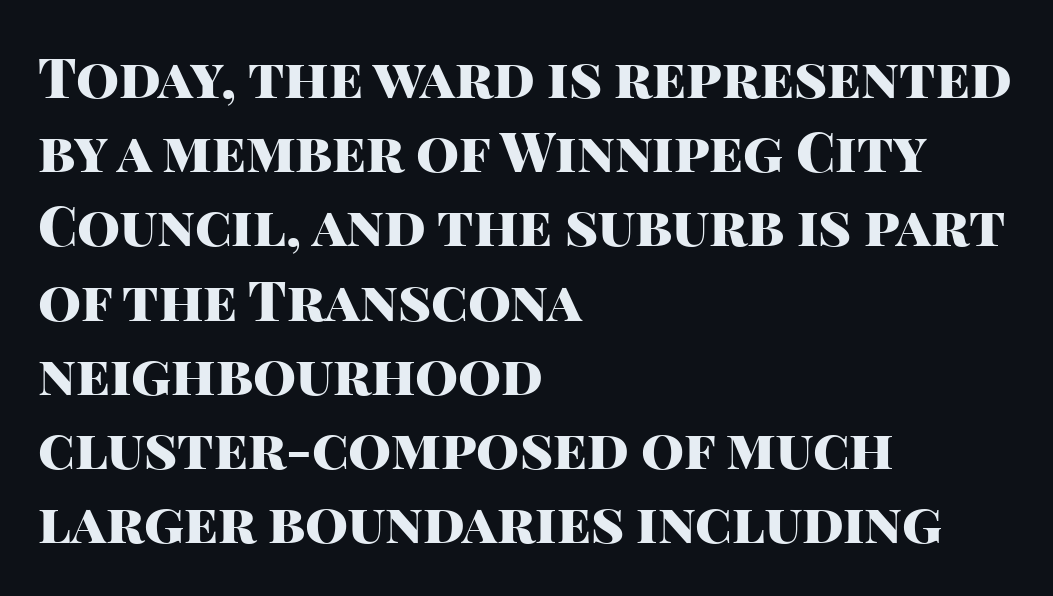
Every row of glyphs begins at an identical x-position on the left. What kind of face is this? One without serifs — a sans. A typesetter would call this zero additional tracking. Do the characters align in a grid? No, the font is proportional. The axis of the letterforms is exactly vertical. Quick note: underline off.
